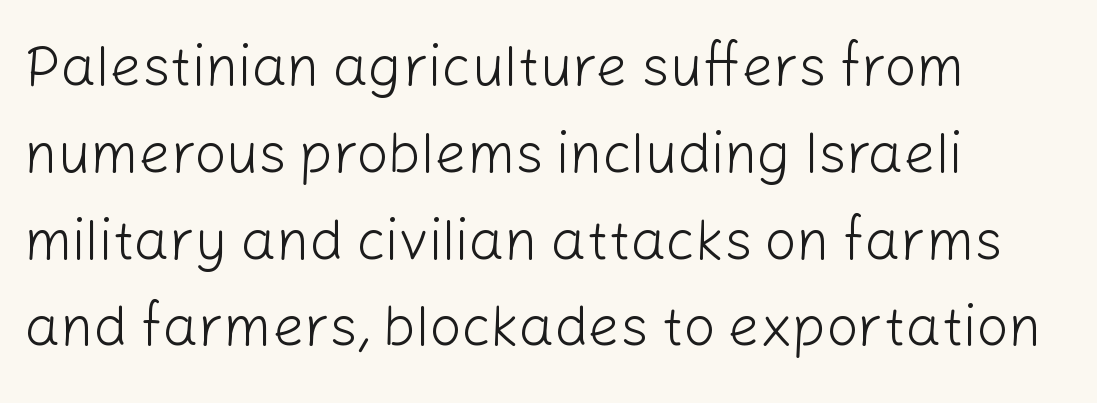
Q: Is the text bold? A: No.
Q: Is the text italic (slanted)? A: No, it is upright.
Q: Is the typeface a serif or a sans-serif typeface? A: Sans-serif.
Q: Is the text underlined? A: No.
Q: How is the paragraph aligned? A: Left-aligned.
Q: Is the spacing between letters normal or unusually wide? A: Normal.
Q: Is the spacing between lines tight, normal or loose? A: Normal.
Q: Width (condensed, normal, or wide)? A: Normal.
Q: Stroke contrast? A: Low.
Q: x-height? A: Medium.
Q: Monospaced? A: No.
